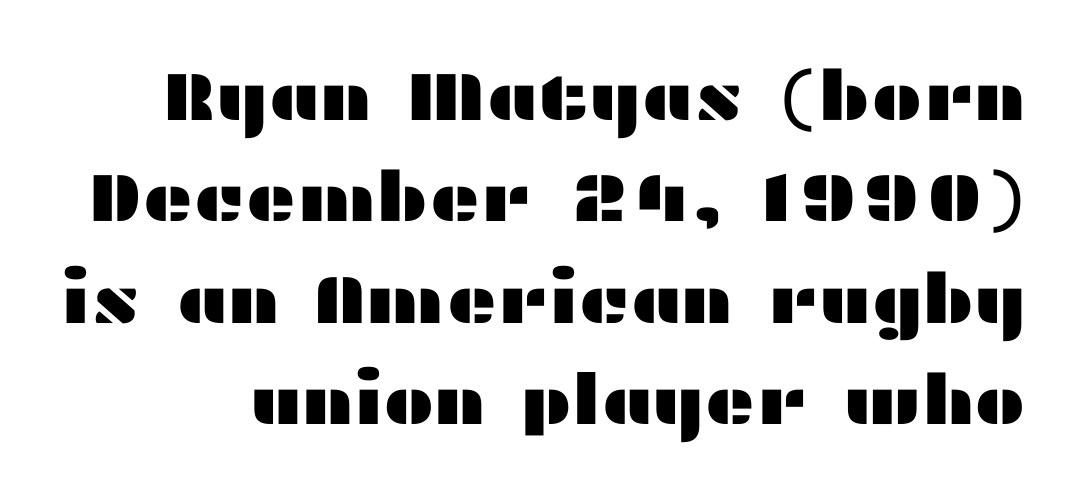
Anything drawn beneath the words? Only blank space. Note the varied advance widths — an 'i' is clearly narrower than an 'm'. Style check: upright. The vertical gap from one line to the next is medium.
